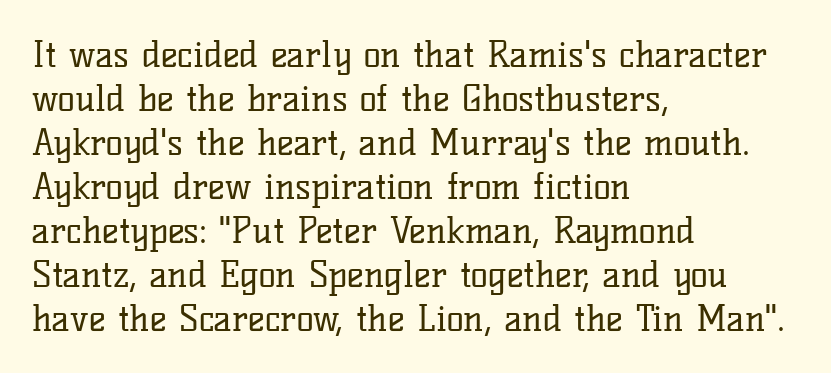
The characters are drawn with everyday or finer stroke widths. Does the lettering tilt? It doesn't — this is upright. Do the characters align in a grid? No, the font is proportional. Typeset ragged right — the left edge is the straight one. Check under the words: just untouched page. The type is set solid horizontally, with unmodified tracking.
